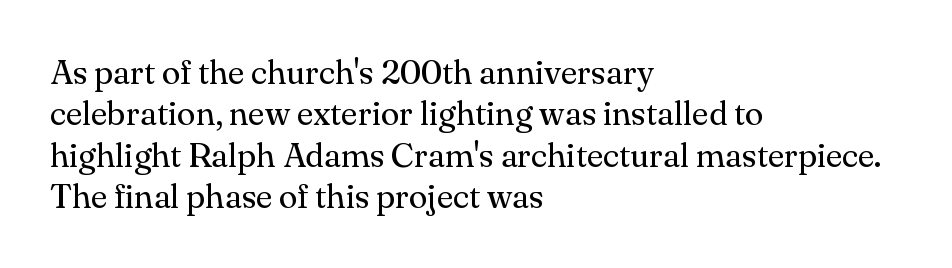
{"serif": "yes", "italic": "no", "bold": "no", "weight": "regular", "width": "normal", "stroke_contrast": "medium", "x_height": "small", "monospaced": "no", "underline": "no", "align": "left", "line_spacing_ratio": 1.22, "letter_spacing": "normal", "letter_spacing_em": 0.0, "glyph_px": 34}
